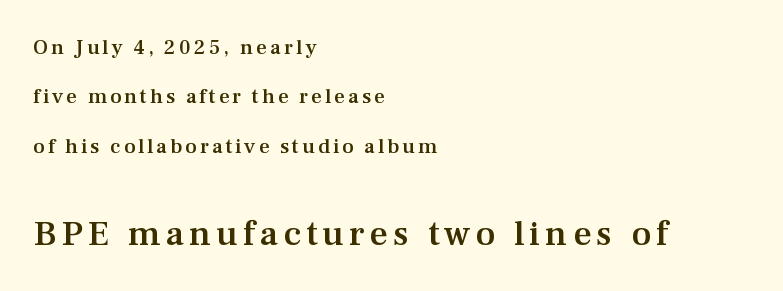
The image shows 36 px semibold serif type, upright; set left-aligned, loose line spacing (2.35x), not underlined; the second (bottom) block is 1.71x larger; medium stroke contrast and a medium x-height.
